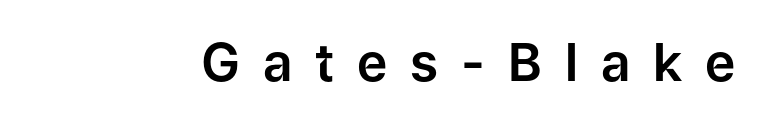
Looks like regular typesetting: each glyph gets only the width it needs. The letters stand straight up with perfectly vertical stems. Is the letter spacing exaggerated? Yes — the characters are pushed far apart. The space beneath each line is pristine and unruled.
